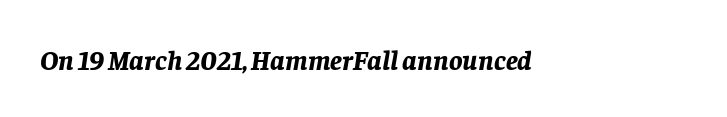
You could call the tracking neutral — neither tight nor loose. A typesetter would mark this as italic. Plenty of ink on the page — the face is bold. Words float on clear page, feet unadorned.
